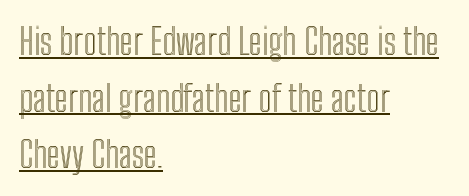
{"italic": "no", "width": "condensed", "x_height": "medium", "monospaced": "no", "underline": "yes", "align": "left", "line_spacing": "normal", "line_spacing_ratio": 1.57, "letter_spacing": "normal", "letter_spacing_em": 0.0, "glyph_px": 36}
